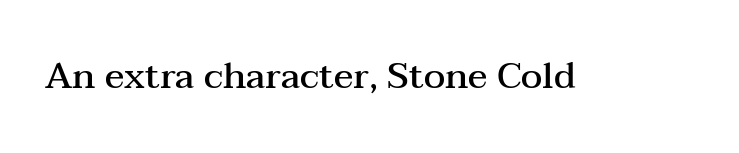
{"serif": "yes", "italic": "no", "bold": "semi", "weight": "semibold", "width": "wide", "stroke_contrast": "medium", "x_height": "medium", "monospaced": "no", "underline": "no", "letter_spacing": "normal", "letter_spacing_em": 0.0, "glyph_px": 36}
